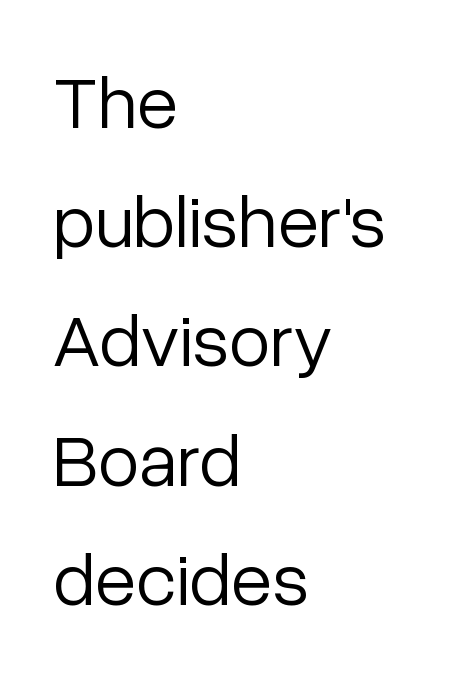
One glance says typical: line gaps are just what's usual. Students, note that the glyphs here touch the page at normal intervals. Are there feet on the stems? There aren't — it's a sans. Unmarked baselines from the first word to the last. The cut favours lightness, reaching ordinary text weight at its darkest.
